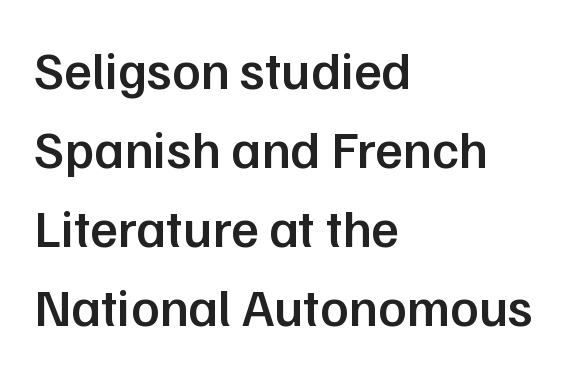
Typographically, this falls in the sans-serif category. These lines were composed using upright roman letters. The line texture is even and compact thanks to regular tracking. Words float on clear page, feet unadorned. How would I describe the line gaps? Plain and ordinary. The rendering anchors every line to the left-hand side.
